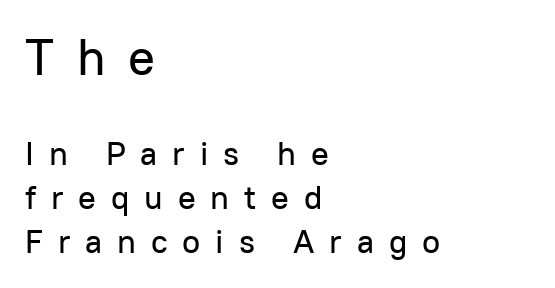
The image shows 50 px sans-serif type, upright; set left-aligned, normal line spacing (1.34x), unusually wide letter spacing (+0.45 em), not underlined; the first (top) block is 1.52x larger; low stroke contrast and a medium x-height.
